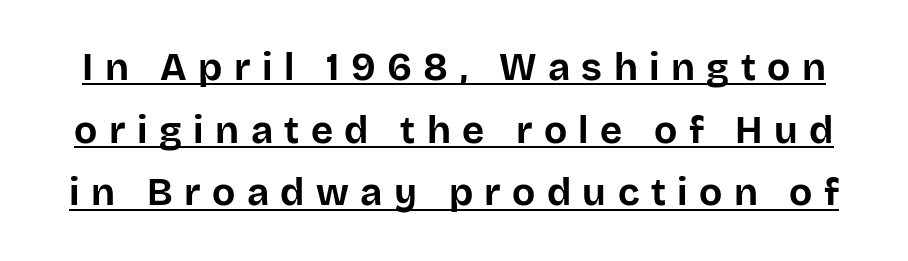
The image shows 38 px bold sans-serif type, upright; set normal line spacing (1.65x), unusually wide letter spacing (+0.3 em), underlined; low stroke contrast and a large x-height.
